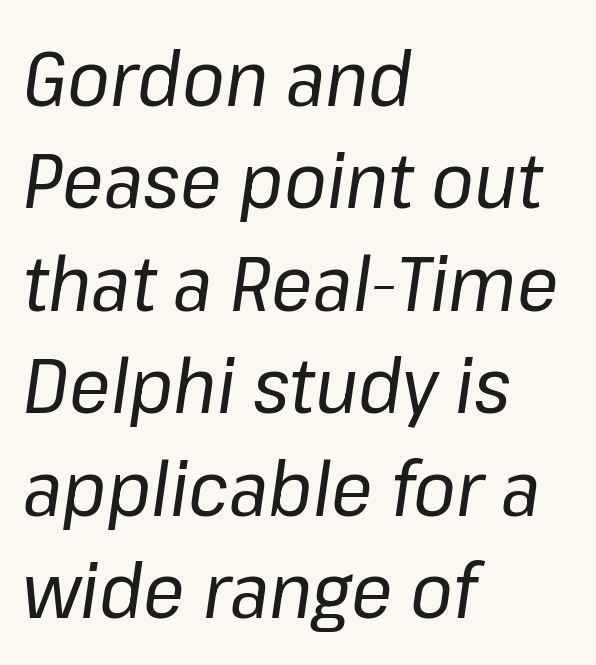
These lines keep a tight, regular rhythm from letter to letter. Underline: absent. Every character sits at an angle, as italics do. Here the designer chose a conventional face with non-uniform glyph widths. Is there much room between lines? A standard amount, neither cramped nor airy.
